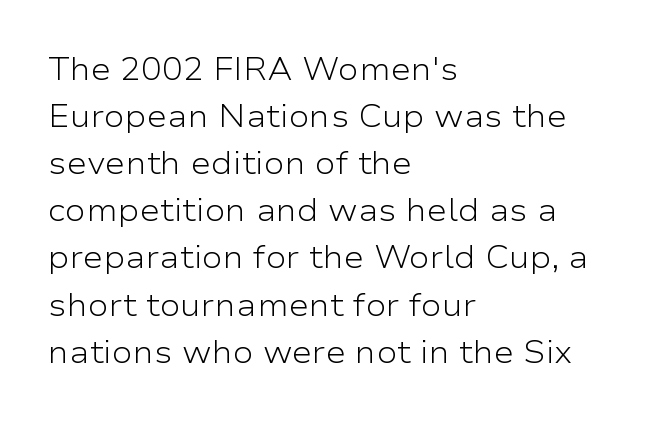
{"serif": "no", "italic": "no", "bold": "no", "weight": "light", "width": "wide", "stroke_contrast": "low", "x_height": "medium", "monospaced": "no", "underline": "no", "align": "left", "line_spacing": "normal", "line_spacing_ratio": 1.52, "letter_spacing": "normal", "letter_spacing_em": 0.0, "glyph_px": 31}
